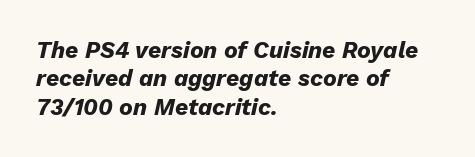
Layout note: lines flush left. The gaps between neighbouring characters are ordinary and unremarkable. Pretty heavy lettering here — definitely bold. The lettering tilts uniformly, giving the passage an italic look. Words float on clear page, feet unadorned.
